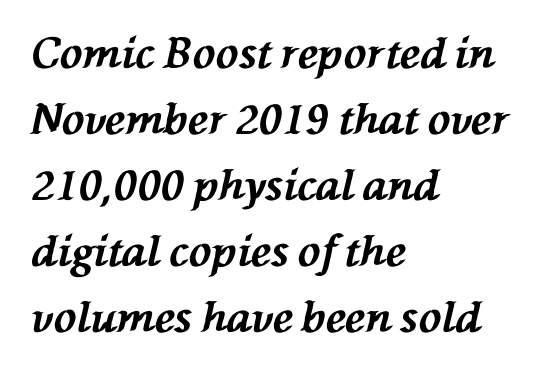
{"italic": "yes", "lean": "left", "slant_degrees": 76, "bold": "yes", "weight": "bold", "width": "normal", "stroke_contrast": "medium", "x_height": "medium", "monospaced": "no", "underline": "no", "align": "left", "line_spacing": "normal", "line_spacing_ratio": 1.57, "letter_spacing": "normal", "letter_spacing_em": 0.0, "glyph_px": 42}
